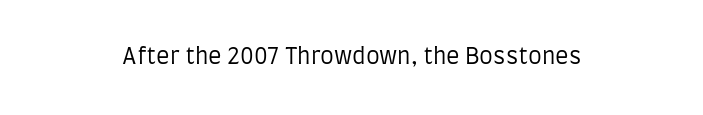
Q: Is the text bold? A: No.
Q: Is the text italic (slanted)? A: No, it is upright.
Q: Is the text underlined? A: No.
Q: Is the spacing between letters normal or unusually wide? A: Normal.
